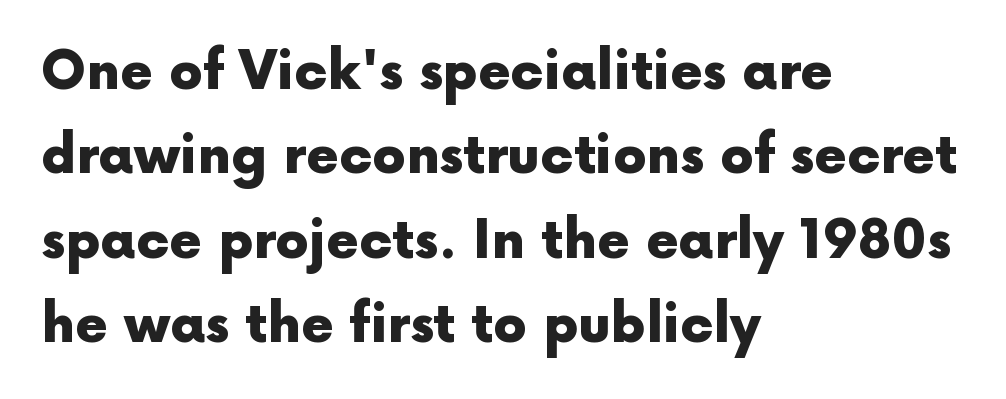
Bare-footed words on every line. Each letter's strokes conclude bluntly, with no projecting serifs. This is the regular roman posture of the typeface. The passage shown is typed in a proportional face where columns would drift.
